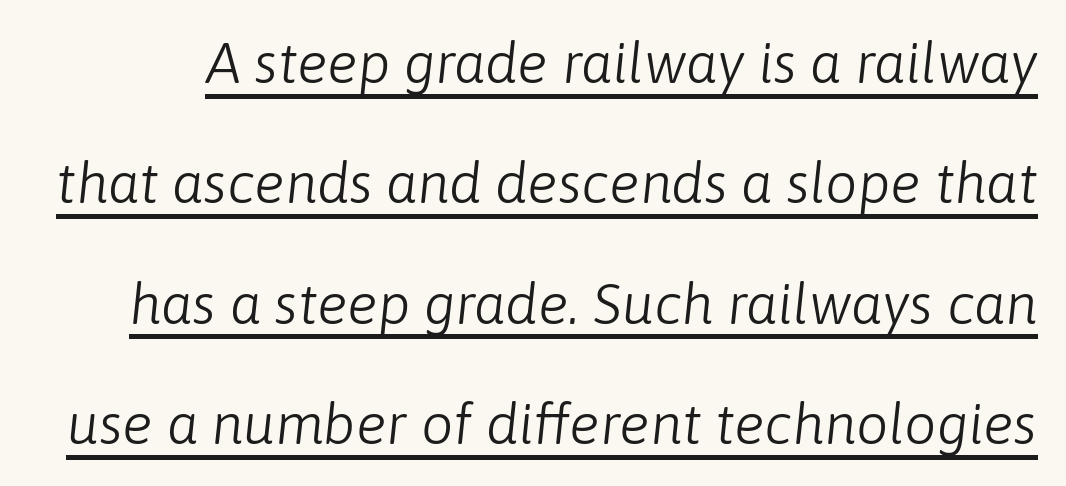
The image shows 57 px light type, italic (leaning right); set loose line spacing (2.11x), normal letter spacing, underlined; low stroke contrast and a medium x-height.
